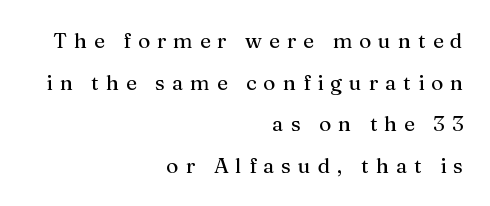
The image shows 21 px text type, upright; set right-aligned, loose line spacing (1.98x), unusually wide letter spacing (+0.33 em), not underlined.
